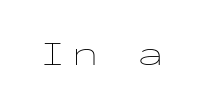
The strip under each line holds only bare page. Caption: face not bold, strokes unweighted. The face used here is monospaced, like something from a code editor. Italic? Not at all — the glyphs are vertical.
